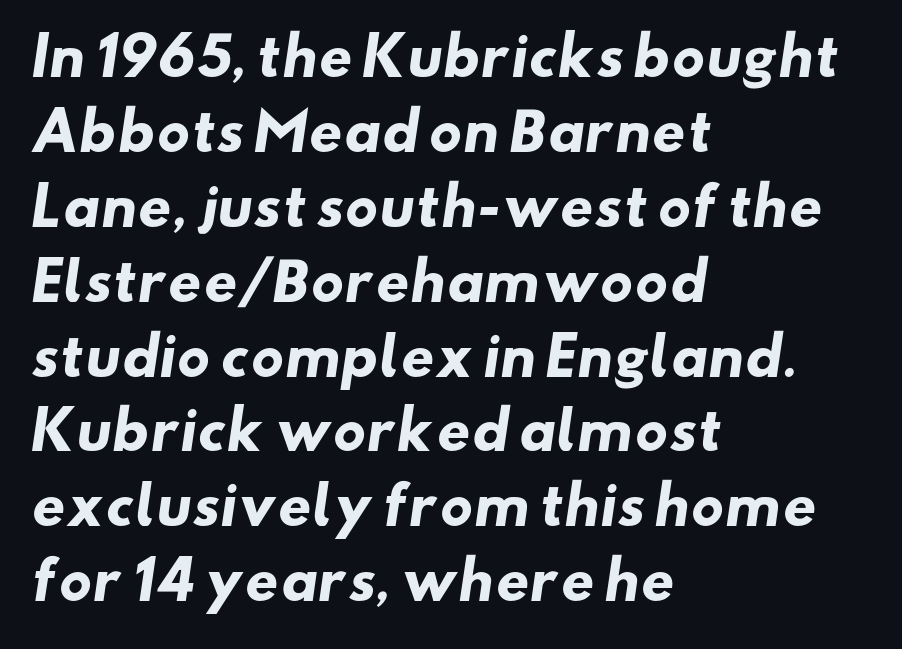
The image shows 52 px heavy, wide sans-serif type; set left-aligned, normal line spacing (1.44x), normal letter spacing, not underlined; low stroke contrast and a small x-height.
